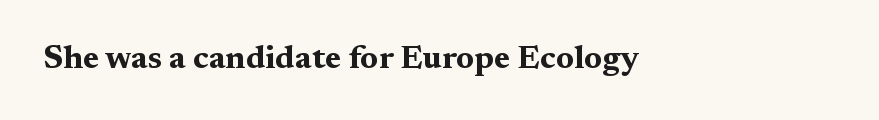
{"serif": "yes", "italic": "no", "bold": "yes", "weight": "bold", "width": "wide", "stroke_contrast": "medium", "x_height": "medium", "monospaced": "no", "underline": "no", "letter_spacing": "normal", "letter_spacing_em": 0.0, "glyph_px": 33}
